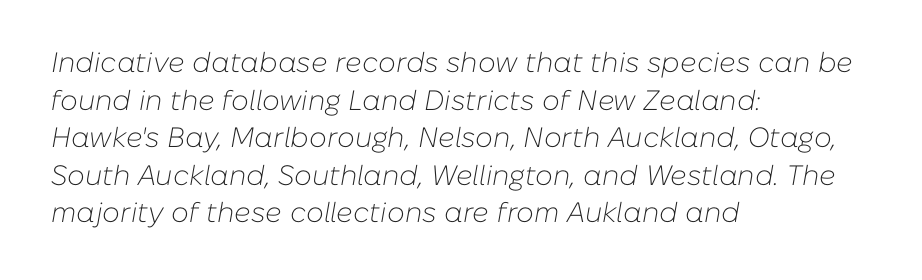
Q: Is the text bold? A: No.
Q: Is the text italic (slanted)? A: Yes, it leans right by about 10 degrees.
Q: Is the text underlined? A: No.
Q: How is the paragraph aligned? A: Left-aligned.
Q: Is the spacing between letters normal or unusually wide? A: Normal.
Q: Is the spacing between lines tight, normal or loose? A: Normal.
Q: Width (condensed, normal, or wide)? A: Normal.
Q: Stroke contrast? A: Low.
Q: x-height? A: Medium.
Q: Monospaced? A: No.
